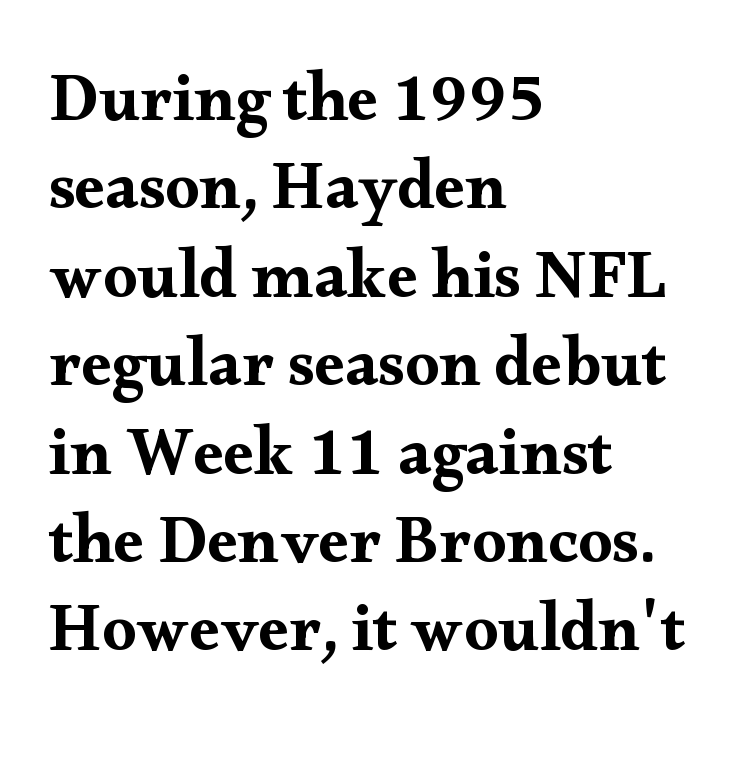
{"serif": "yes", "italic": "no", "width": "wide", "stroke_contrast": "medium", "x_height": "small", "monospaced": "no", "underline": "no", "align": "left", "line_spacing": "normal", "line_spacing_ratio": 1.3, "letter_spacing": "normal", "letter_spacing_em": 0.0, "glyph_px": 68}
